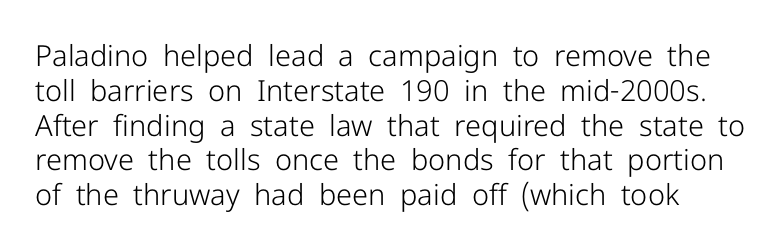
The image shows 29 px light sans-serif type, upright; set line spacing 1.2x, normal letter spacing, not underlined; low stroke contrast and a medium x-height.
